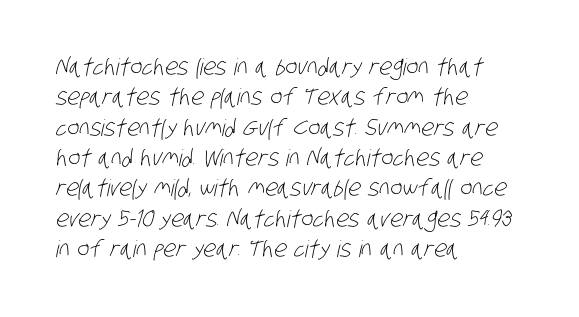
The image shows 23 px text type; set left-aligned, normal line spacing (1.32x), normal letter spacing, not underlined.
